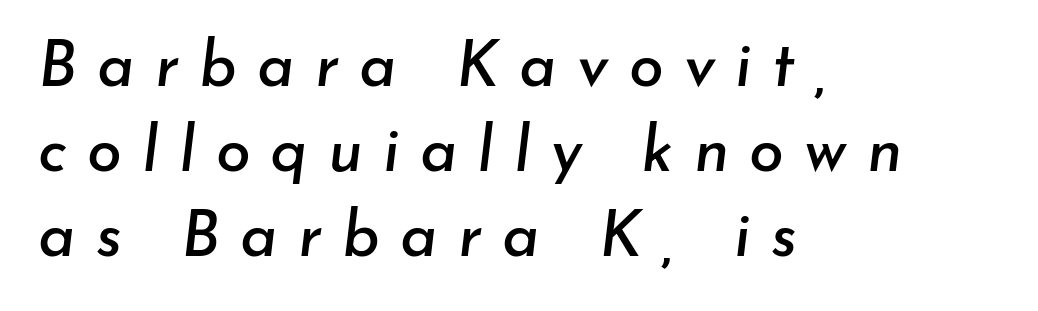
{"italic": "yes", "lean": "right", "slant_degrees": 7, "width": "normal", "stroke_contrast": "low", "x_height": "small", "monospaced": "no", "underline": "no", "align": "left", "line_spacing": "normal", "line_spacing_ratio": 1.35, "letter_spacing": "wide", "letter_spacing_em": 0.32, "glyph_px": 63}
